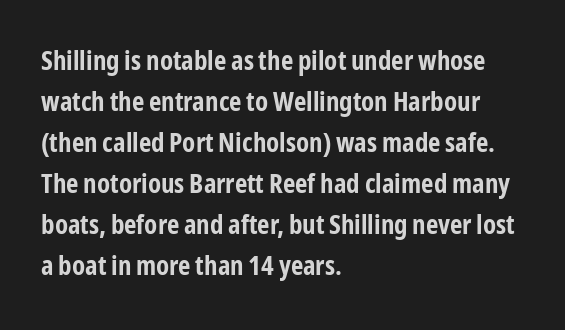
Line beginnings align vertically; line endings do not. Between one letter and the next there's only the usual sliver of space. Notice how descenders clear the ascenders below comfortably — that's standard leading. Does the lettering tilt? It doesn't — this is upright. Letters rest on an invisible, unmarked baseline.
